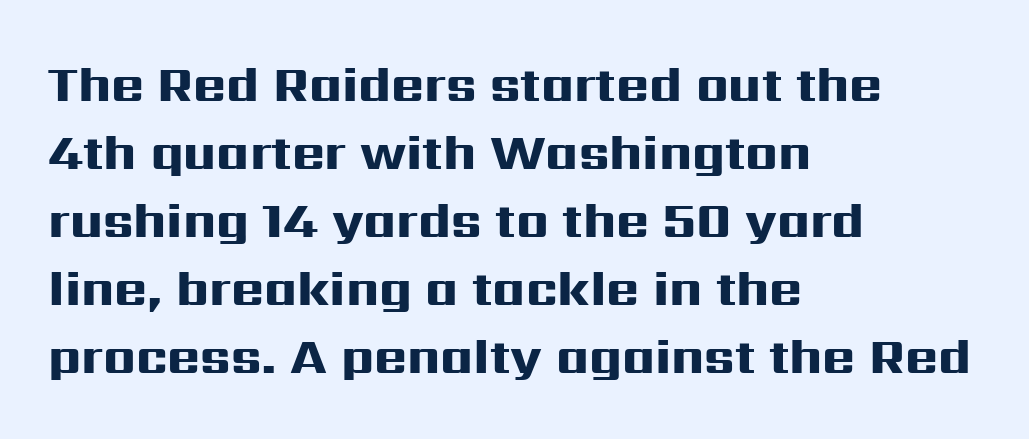
Summary of vertical rhythm: regular, with standard interline spacing. Look at the bottom of the vertical strokes: they stop flat, with no serifs. There is no visible air inserted between adjacent glyphs. Do the characters align in a grid? No, the font is proportional. Pretty heavy lettering here — definitely bold.
